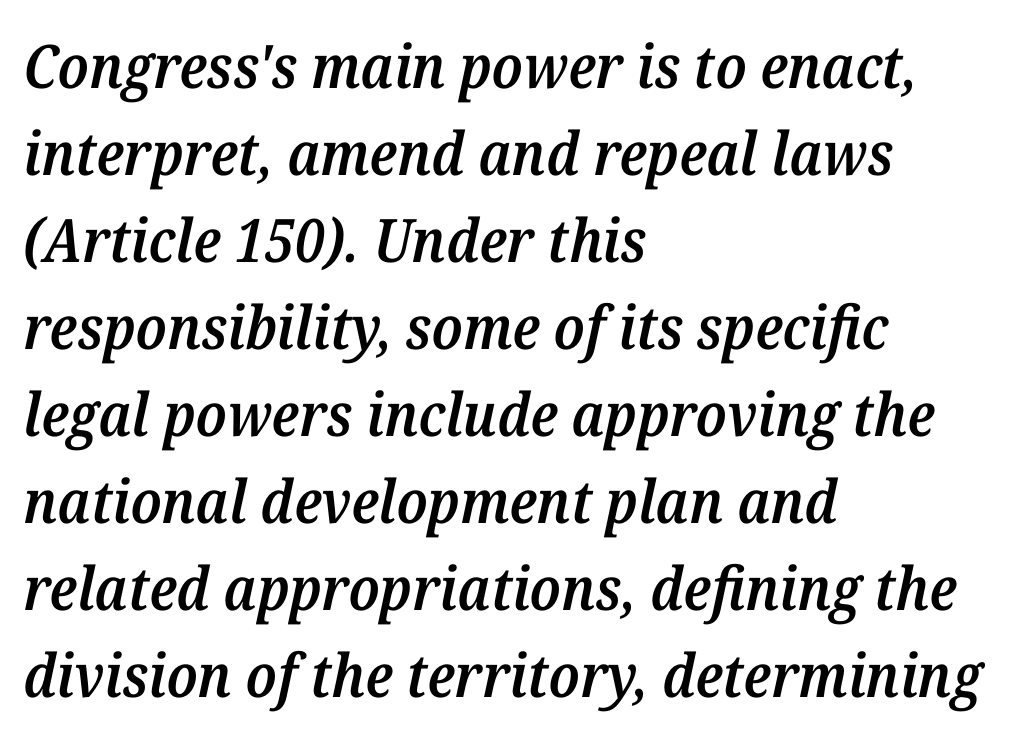
The image shows 60 px semibold serif type, italic (leaning right); set left-aligned, normal line spacing (1.45x), normal letter spacing, not underlined; medium stroke contrast and a medium x-height.
